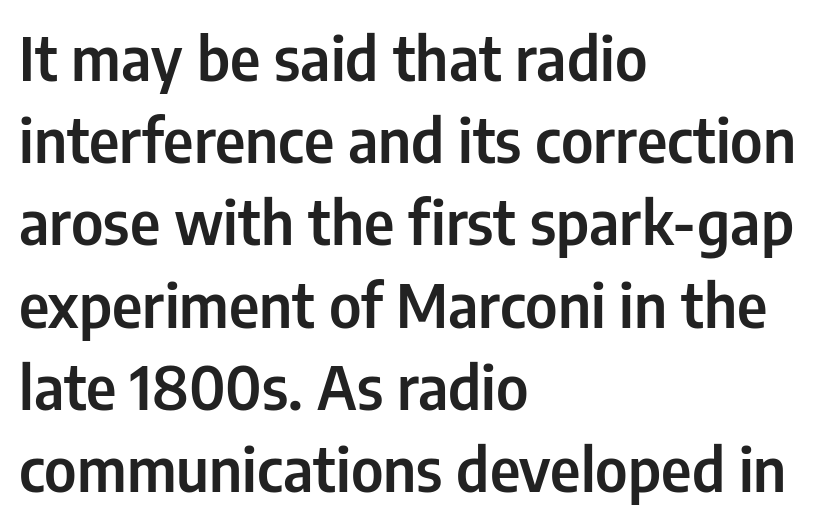
{"serif": "no", "italic": "no", "width": "condensed", "stroke_contrast": "low", "x_height": "medium", "monospaced": "no", "underline": "no", "align": "left", "line_spacing": "normal", "line_spacing_ratio": 1.37, "letter_spacing": "normal", "letter_spacing_em": 0.0, "glyph_px": 60}
